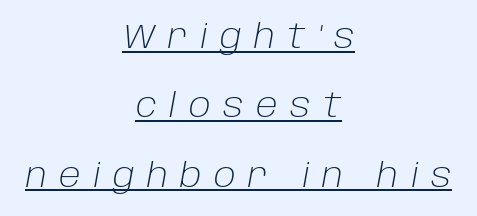
{"italic": "yes", "lean": "right", "slant_degrees": 10, "bold": "no", "weight": "light", "width": "normal", "stroke_contrast": "low", "x_height": "large", "monospaced": "no", "underline": "yes", "align": "center", "line_spacing": "loose", "line_spacing_ratio": 2.04, "letter_spacing": "wide", "letter_spacing_em": 0.36, "glyph_px": 34}
